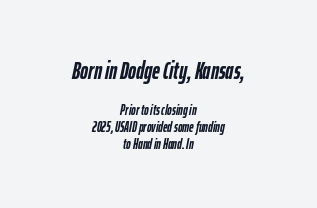
{"italic": "yes", "lean": "right", "slant_degrees": 12, "bold": "yes", "underline": "no", "align": "center", "line_spacing_ratio": 1.21, "letter_spacing": "normal", "letter_spacing_em": 0.0, "larger_block": "first", "size_ratio": 1.71, "glyph_px": 24}
